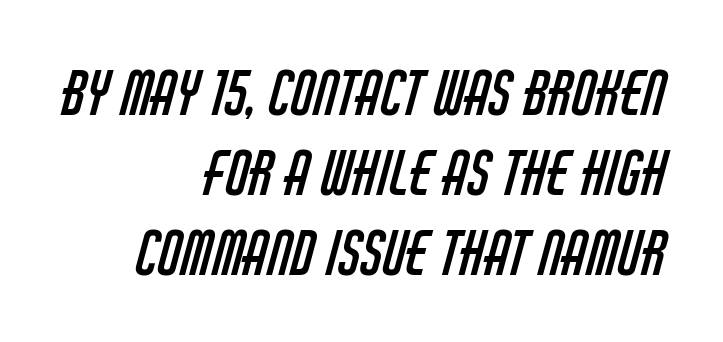
{"serif": "no", "bold": "no", "weight": "regular", "width": "condensed", "stroke_contrast": "low", "x_height": "large", "monospaced": "no", "underline": "no", "align": "right", "line_spacing": "normal", "line_spacing_ratio": 1.33, "letter_spacing": "normal", "letter_spacing_em": 0.0, "glyph_px": 60}
